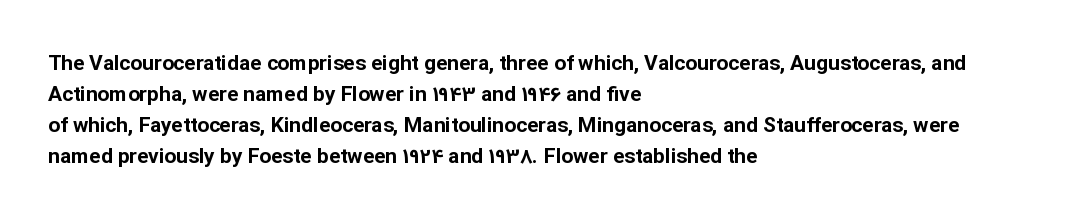
Posture: vertical. A classic flush-left, rag-right setting is used for this passage. Horizontal bands of white between lines are of average thickness. Each word holds together tightly as a unit, with standard inter-letter gaps. The font is running at its bold setting.
